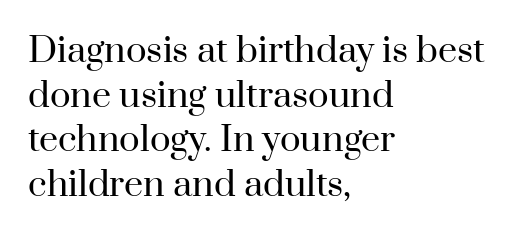
Q: Is the text bold? A: No.
Q: Is the text italic (slanted)? A: No, it is upright.
Q: Is the typeface a serif or a sans-serif typeface? A: Serif.
Q: Is the text underlined? A: No.
Q: How is the paragraph aligned? A: Left-aligned.
Q: Is the spacing between letters normal or unusually wide? A: Normal.
Q: Is the spacing between lines tight, normal or loose? A: Normal.
Q: Width (condensed, normal, or wide)? A: Normal.
Q: Stroke contrast? A: High.
Q: x-height? A: Small.
Q: Monospaced? A: No.
